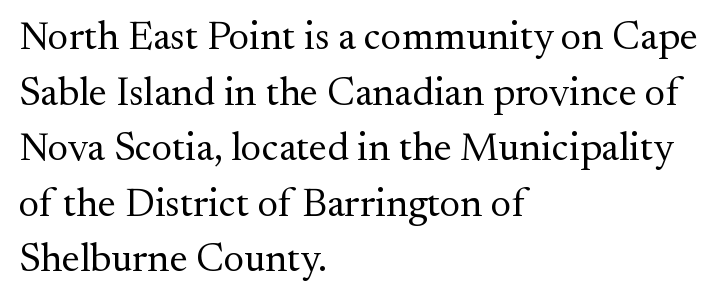
Upright lettering throughout. Visually the block forms a straight wall on the left and a jagged coastline on the right. The rendering shows small feet on the letterforms — a serif design. Plain, unruled lines of type. Heaviness? Minimal to ordinary, like unemphasized prose.
